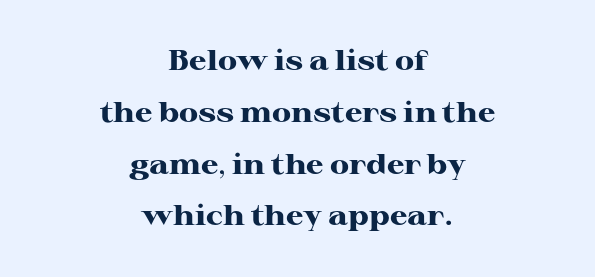
The image shows 28 px heavy, wide serif type, upright; set centered, line spacing 1.85x, normal letter spacing, not underlined; high stroke contrast and a medium x-height.
